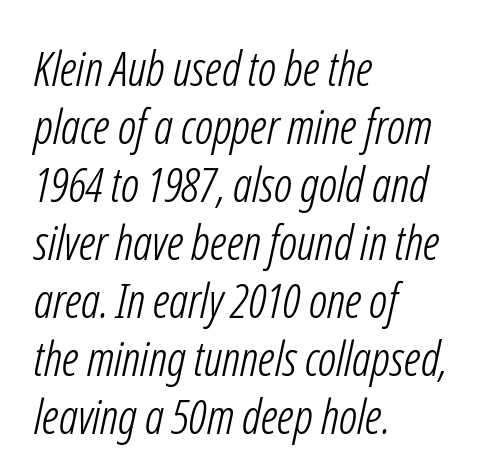
Q: Is the text bold? A: No.
Q: Is the typeface a serif or a sans-serif typeface? A: Sans-serif.
Q: Is the text underlined? A: No.
Q: How is the paragraph aligned? A: Left-aligned.
Q: Is the spacing between letters normal or unusually wide? A: Normal.
Q: Width (condensed, normal, or wide)? A: Condensed.
Q: Stroke contrast? A: Low.
Q: x-height? A: Medium.
Q: Monospaced? A: No.
